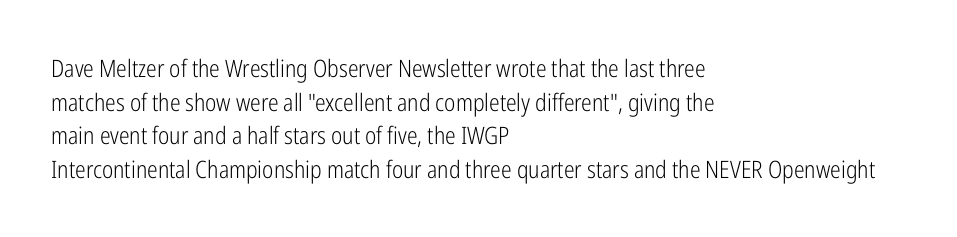
The image shows 24 px text type, upright; set left-aligned, normal line spacing (1.4x), normal letter spacing, not underlined.
